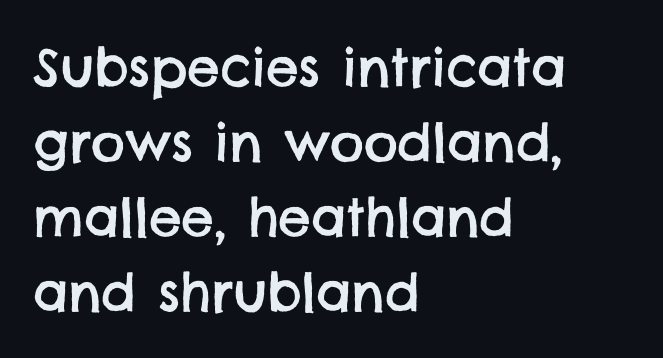
Characters follow at the spacing the type designer built in. The glyphs are unaccompanied by any horizontal stroke below them. In terms of leading, this rendering sits right in the middle. A sans-serif font was chosen for this passage.
